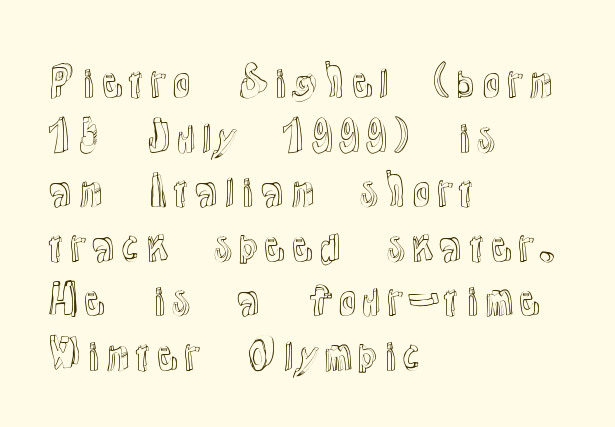
The image shows 41 px text type, upright; set left-aligned, normal line spacing (1.33x), normal letter spacing, not underlined; a medium x-height.
